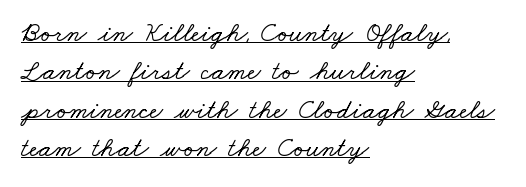
Every word sits above its own underline. Is there much room between lines? A standard amount, neither cramped nor airy. The passage shown is typed in a proportional face where columns would drift. Layout note: lines flush left. A typesetter would label this face a serif.
